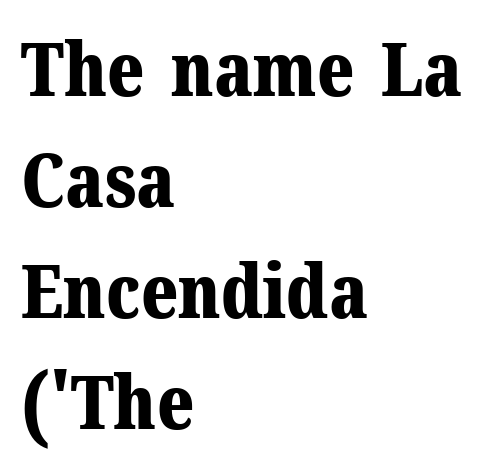
Q: Is the text bold? A: Yes.
Q: Is the text italic (slanted)? A: No, it is upright.
Q: Is the typeface a serif or a sans-serif typeface? A: Serif.
Q: Is the text underlined? A: No.
Q: How is the paragraph aligned? A: Left-aligned.
Q: Is the spacing between letters normal or unusually wide? A: Normal.
Q: Is the spacing between lines tight, normal or loose? A: Normal.
Q: Width (condensed, normal, or wide)? A: Normal.
Q: Stroke contrast? A: Medium.
Q: x-height? A: Medium.
Q: Monospaced? A: No.
